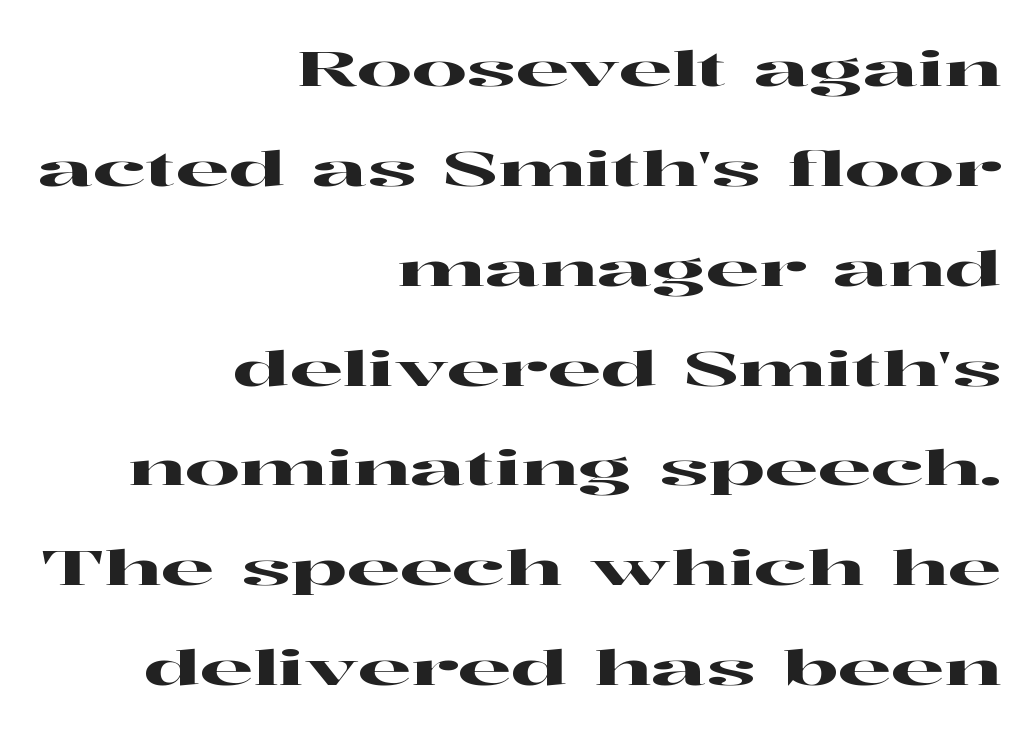
{"serif": "yes", "italic": "no", "width": "wide", "stroke_contrast": "high", "x_height": "medium", "monospaced": "no", "underline": "no", "align": "right", "line_spacing": "loose", "line_spacing_ratio": 2.08, "letter_spacing": "normal", "letter_spacing_em": 0.0, "glyph_px": 48}
